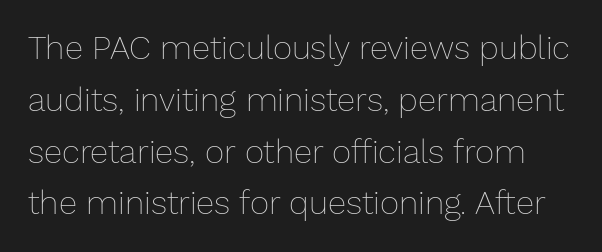
{"italic": "no", "bold": "no", "weight": "thin", "width": "normal", "stroke_contrast": "low", "x_height": "medium", "monospaced": "no", "underline": "no", "line_spacing": "normal", "line_spacing_ratio": 1.57, "letter_spacing": "normal", "letter_spacing_em": 0.0, "glyph_px": 33}
